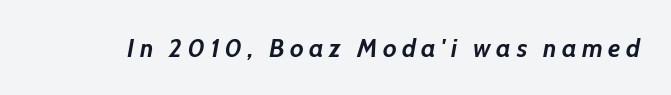
{"italic": "yes", "lean": "right", "slant_degrees": 10, "bold": "yes", "underline": "no", "letter_spacing": "wide", "letter_spacing_em": 0.21, "glyph_px": 26}
